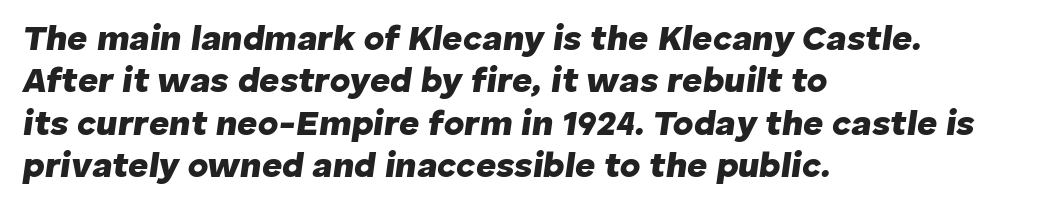
The line texture is even and compact thanks to regular tracking. The foot of each line stays bare and open. These lines stack with their left ends in a neat column. It's the slanting kind of type.
